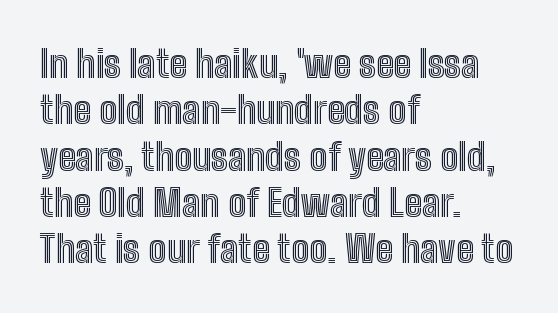
Tall strokes in this sample are plumb rather than angled. Bare-footed words on every line. Observe the ordinary spacing: letters are neighbours, not strangers. Note the varied advance widths — an 'i' is clearly narrower than an 'm'. Every row of glyphs begins at an identical x-position on the left.
